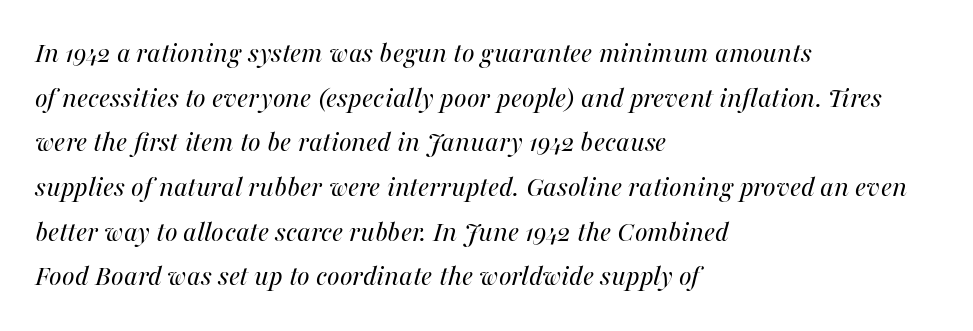
Descender tails drop into unmarked territory. The rendering applies a slant to the glyphs. Typeset ragged right — the left edge is the straight one. Each letter keeps its own natural width here, so spacing adapts to shape. Does the leading feel generous? No, just average. Caption: face not bold, strokes unweighted.
